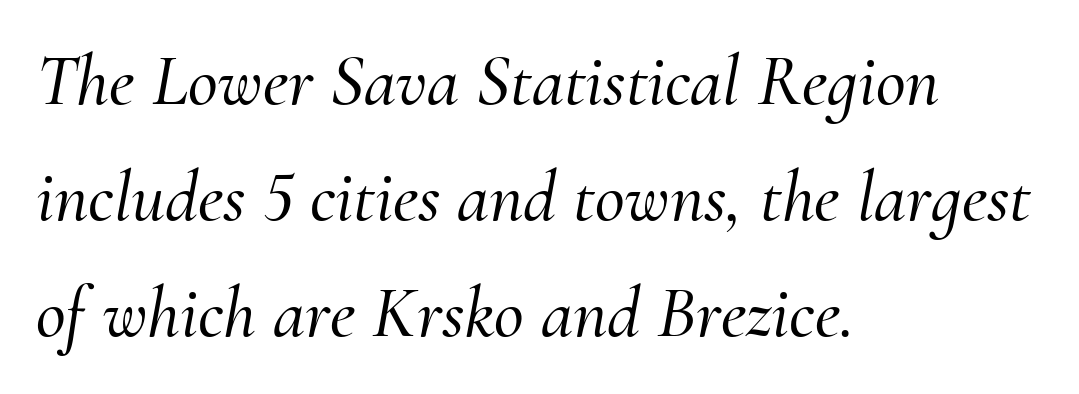
{"serif": "yes", "italic": "yes", "lean": "right", "slant_degrees": 10, "width": "normal", "stroke_contrast": "medium", "x_height": "small", "monospaced": "no", "underline": "no", "align": "left", "line_spacing": "normal", "line_spacing_ratio": 1.59, "letter_spacing": "normal", "letter_spacing_em": 0.0, "glyph_px": 73}
